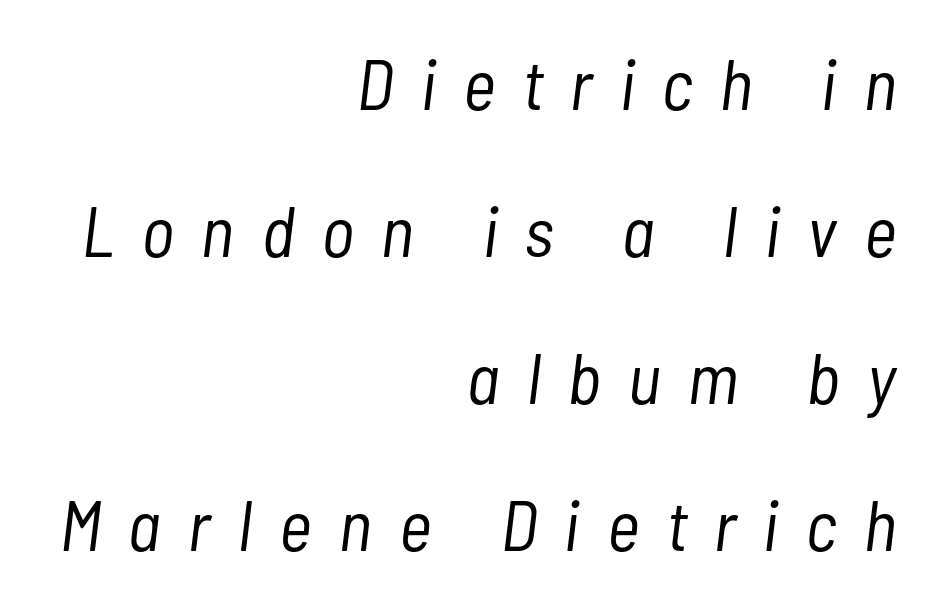
The image shows 71 px light, condensed type, italic (leaning right); set right-aligned, loose line spacing (2.07x), unusually wide letter spacing (+0.39 em), not underlined; low stroke contrast and a medium x-height.
